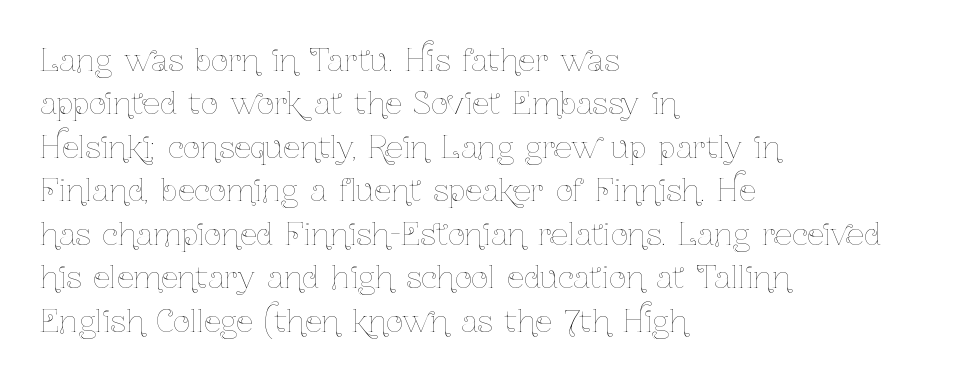
The image shows 30 px thin, condensed type, upright; set left-aligned, normal line spacing (1.45x), normal letter spacing, not underlined; low stroke contrast and a medium x-height.
